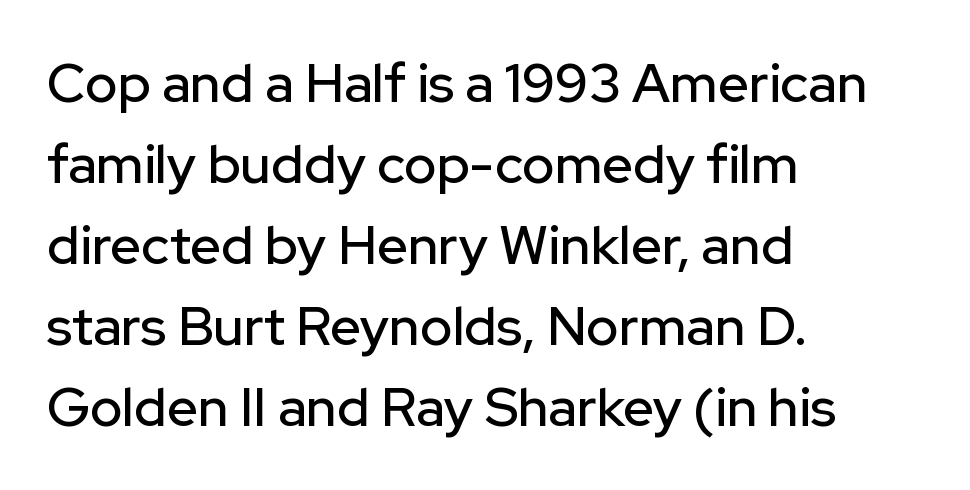
{"serif": "no", "italic": "no", "width": "normal", "stroke_contrast": "low", "x_height": "medium", "monospaced": "no", "underline": "no", "align": "left", "line_spacing": "normal", "line_spacing_ratio": 1.5, "letter_spacing": "normal", "letter_spacing_em": 0.0, "glyph_px": 54}
